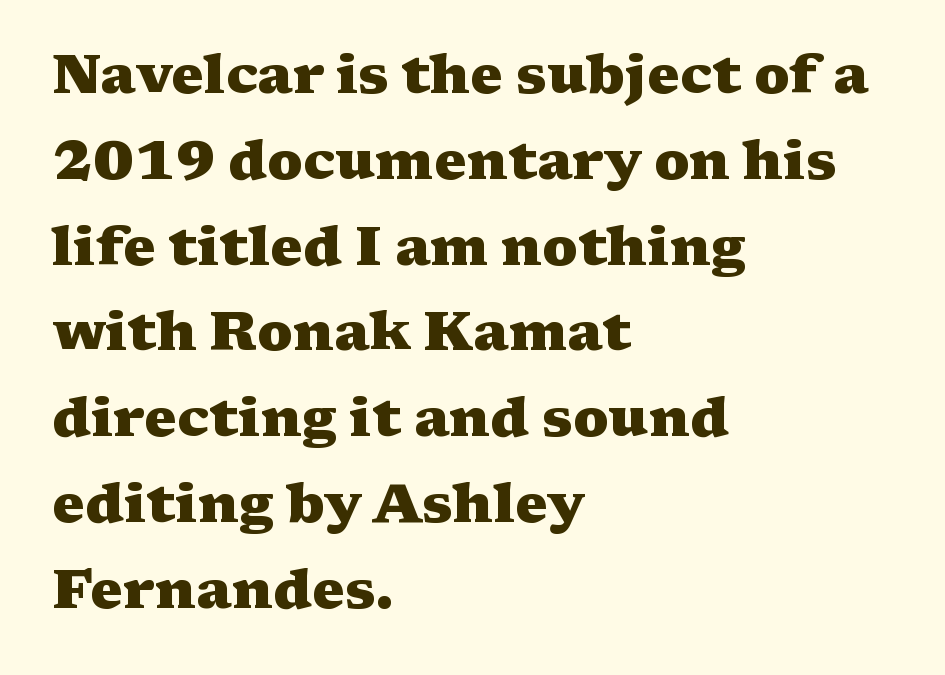
Q: Is the text bold? A: Yes.
Q: Is the text italic (slanted)? A: No, it is upright.
Q: Is the typeface a serif or a sans-serif typeface? A: Serif.
Q: Is the text underlined? A: No.
Q: How is the paragraph aligned? A: Left-aligned.
Q: Is the spacing between letters normal or unusually wide? A: Normal.
Q: Is the spacing between lines tight, normal or loose? A: Normal.
Q: Width (condensed, normal, or wide)? A: Wide.
Q: Stroke contrast? A: Medium.
Q: x-height? A: Medium.
Q: Monospaced? A: No.
